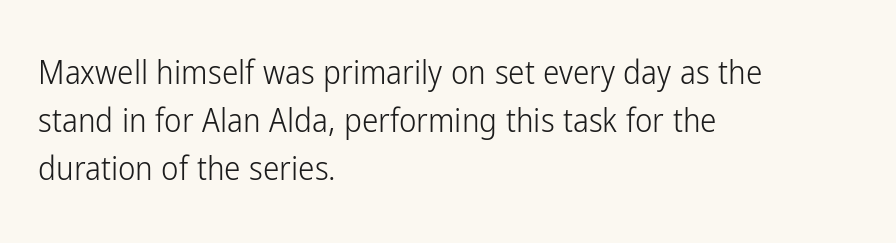
The image shows 33 px light, condensed sans-serif type, upright; set left-aligned, normal line spacing (1.45x), normal letter spacing, not underlined; low stroke contrast and a medium x-height.
